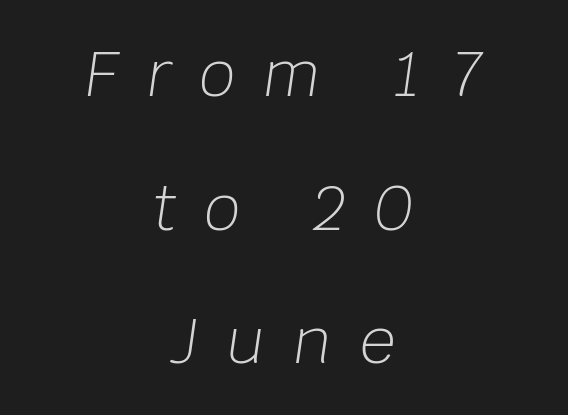
The image shows 63 px light type, italic (leaning right); set centered, loose line spacing (2.12x), unusually wide letter spacing (+0.45 em), not underlined; low stroke contrast and a large x-height.
